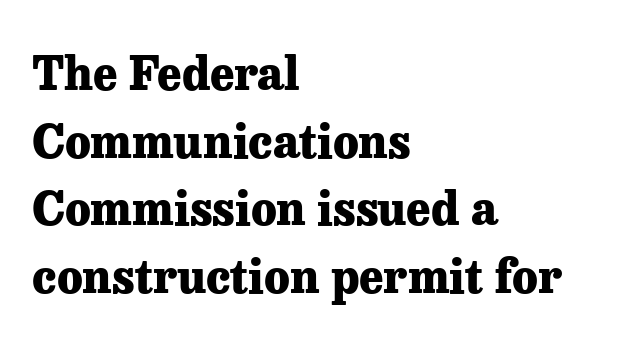
The image shows 46 px heavy serif type, upright; set left-aligned, normal line spacing (1.47x), normal letter spacing, not underlined; low stroke contrast and a medium x-height.
